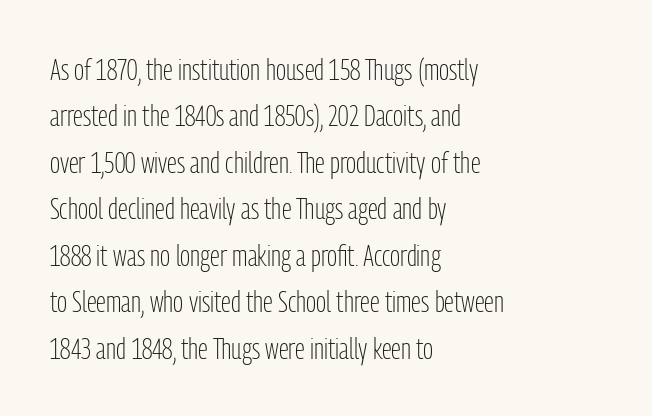
{"serif": "no", "italic": "no", "bold": "no", "weight": "light", "width": "condensed", "stroke_contrast": "low", "x_height": "medium", "monospaced": "no", "underline": "no", "align": "left", "line_spacing": "normal", "line_spacing_ratio": 1.55, "letter_spacing": "normal", "letter_spacing_em": 0.0, "glyph_px": 30}
